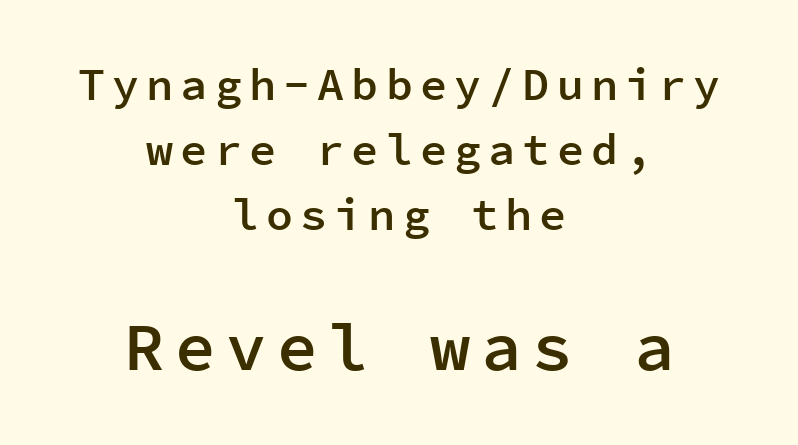
{"serif": "no", "italic": "no", "bold": "semi", "weight": "semibold", "width": "normal", "stroke_contrast": "low", "x_height": "medium", "monospaced": "yes", "underline": "no", "align": "center", "line_spacing": "normal", "line_spacing_ratio": 1.45, "larger_block": "second", "size_ratio": 1.49, "glyph_px": 67}
